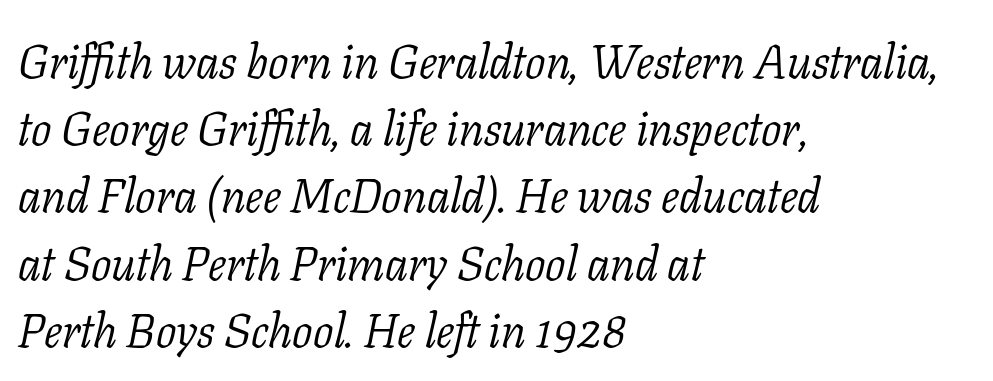
The image shows 48 px light serif type, italic (leaning right); set left-aligned, normal line spacing (1.4x), normal letter spacing, not underlined; low stroke contrast and a medium x-height.
